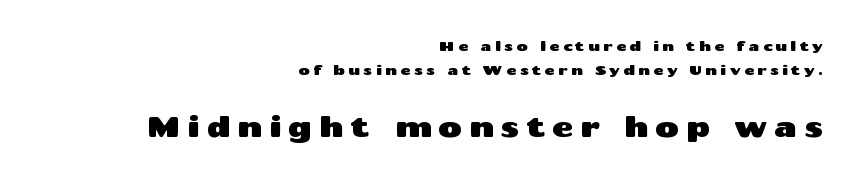
{"serif": "no", "italic": "no", "width": "wide", "stroke_contrast": "medium", "x_height": "medium", "monospaced": "no", "underline": "no", "align": "right", "line_spacing_ratio": 1.71, "letter_spacing": "wide", "letter_spacing_em": 0.23, "larger_block": "second", "size_ratio": 2.07, "glyph_px": 29}
